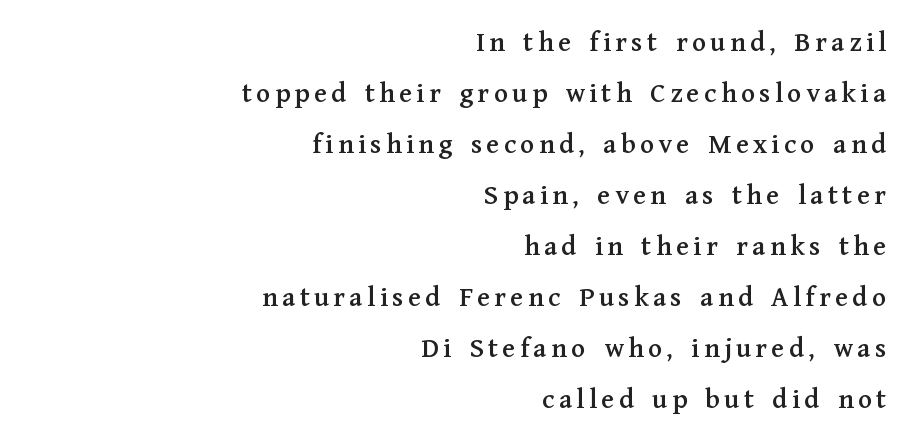
The image shows 29 px serif type, upright; set right-aligned, line spacing 1.76x, not underlined; medium stroke contrast and a medium x-height.
